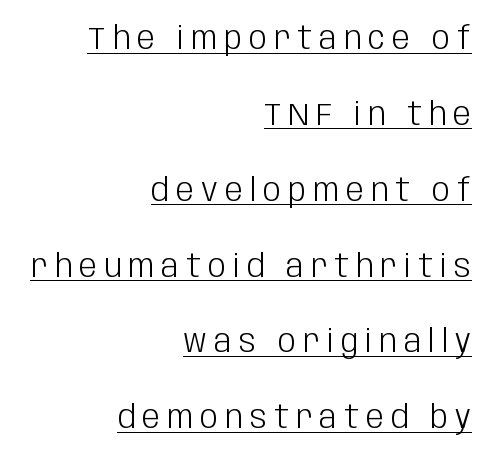
Q: Is the text bold? A: No.
Q: Is the text italic (slanted)? A: No, it is upright.
Q: Is the typeface a serif or a sans-serif typeface? A: Sans-serif.
Q: Is the text underlined? A: Yes.
Q: How is the paragraph aligned? A: Right-aligned.
Q: Is the spacing between letters normal or unusually wide? A: Unusually wide.
Q: Is the spacing between lines tight, normal or loose? A: Loose.
Q: Width (condensed, normal, or wide)? A: Condensed.
Q: Stroke contrast? A: Low.
Q: x-height? A: Large.
Q: Monospaced? A: No.
